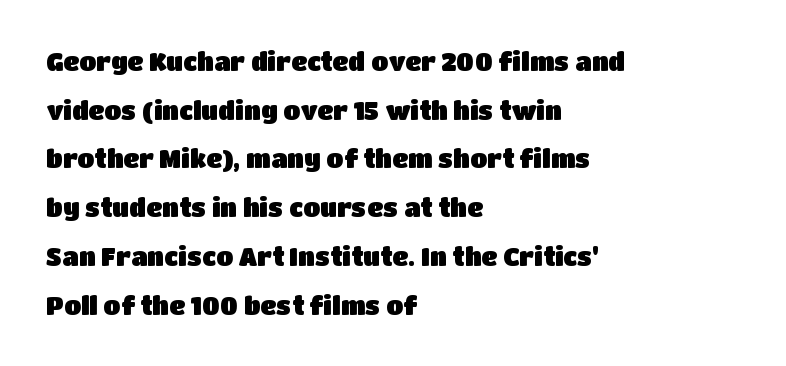
How are the letters spaced? Ordinarily, with no added tracking. This sample is left-justified, so line endings fall wherever the words run out. Widely set lines give the paragraph a tall, airy silhouette. Notice how the stems are strictly vertical — no italics here.
